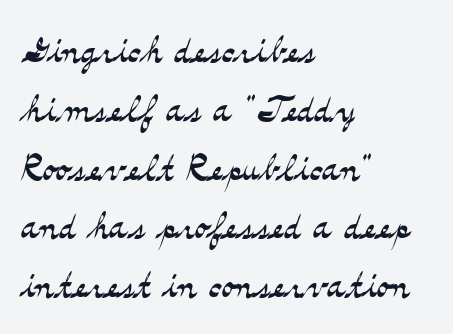
Q: Is the text bold? A: No.
Q: Is the text italic (slanted)? A: Yes.
Q: Is the typeface a serif or a sans-serif typeface? A: Serif.
Q: Is the text underlined? A: No.
Q: How is the paragraph aligned? A: Left-aligned.
Q: Is the spacing between letters normal or unusually wide? A: Normal.
Q: Width (condensed, normal, or wide)? A: Wide.
Q: Stroke contrast? A: Medium.
Q: x-height? A: Small.
Q: Monospaced? A: No.
